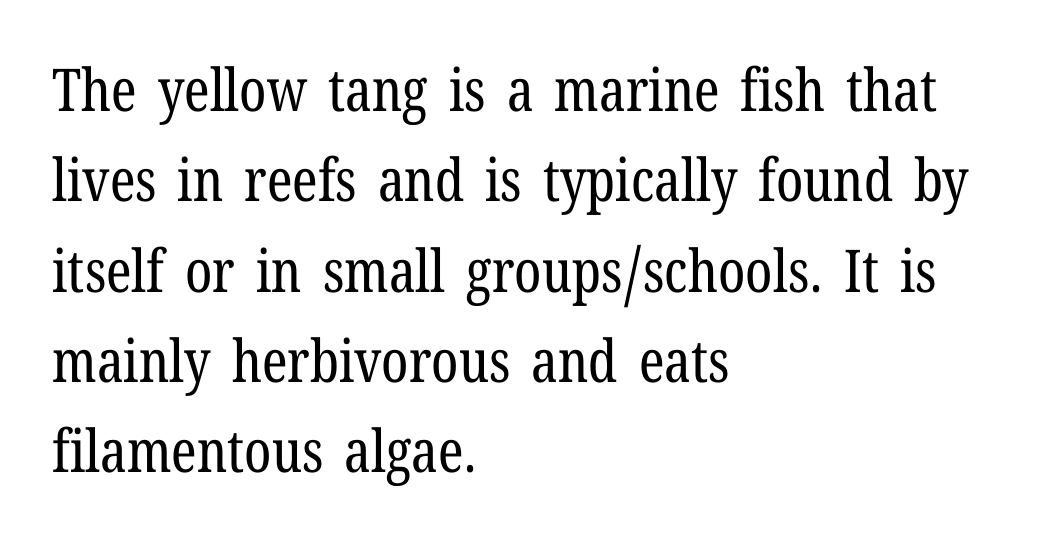
{"serif": "yes", "italic": "no", "bold": "no", "weight": "regular", "width": "condensed", "stroke_contrast": "low", "x_height": "medium", "monospaced": "no", "underline": "no", "align": "left", "line_spacing": "normal", "line_spacing_ratio": 1.53, "letter_spacing": "normal", "letter_spacing_em": 0.0, "glyph_px": 59}
